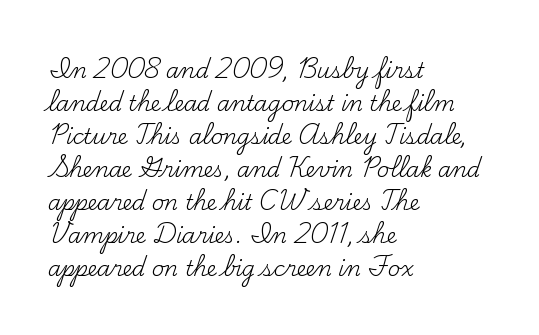
Q: Is the text bold? A: No.
Q: Is the text italic (slanted)? A: Yes.
Q: Is the text underlined? A: No.
Q: How is the paragraph aligned? A: Left-aligned.
Q: Is the spacing between letters normal or unusually wide? A: Normal.
Q: Is the spacing between lines tight, normal or loose? A: Normal.
